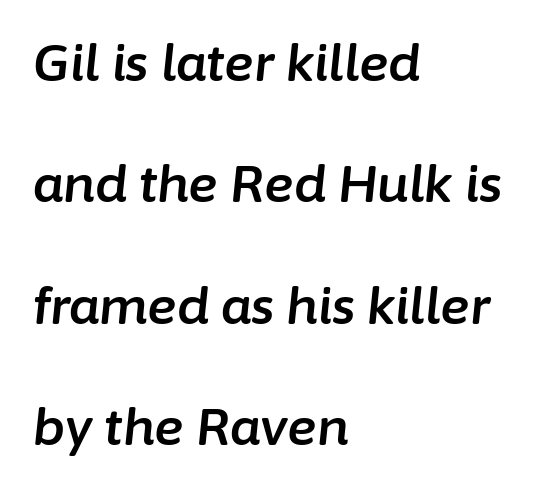
{"italic": "yes", "lean": "right", "slant_degrees": 6, "width": "normal", "stroke_contrast": "low", "x_height": "medium", "monospaced": "no", "underline": "no", "align": "left", "line_spacing": "loose", "line_spacing_ratio": 2.43, "letter_spacing": "normal", "letter_spacing_em": 0.0, "glyph_px": 50}
